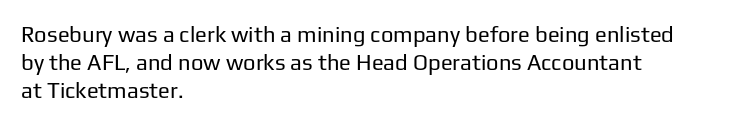
Normally led — the rows are evenly, conventionally spaced. Underlining? Definitely not there. The axis of the letterforms is exactly vertical. The passage is arranged the way most books set body copy — flush left. Default kerning and tracking; the words read as compact shapes.
